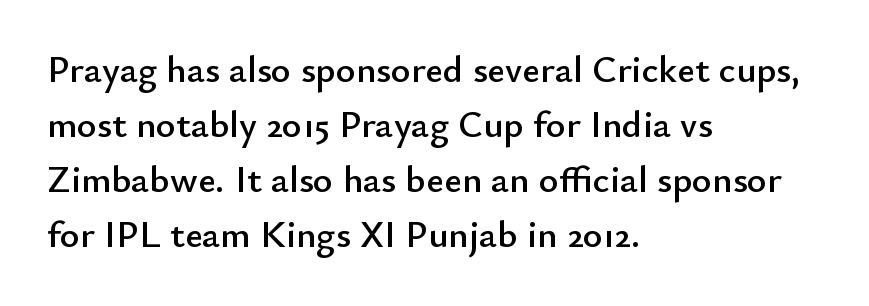
The face used here is rendered with its standard letterfit. The rendering uses natural spacing where letterforms have individual widths. Bare-footed words on every line. The lines sit at an ordinary, default distance from one another. Posture: vertical.
